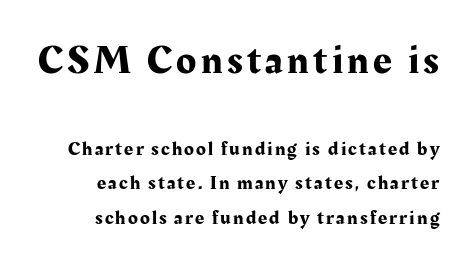
{"serif": "yes", "italic": "no", "width": "normal", "stroke_contrast": "medium", "x_height": "medium", "monospaced": "no", "underline": "no", "align": "right", "line_spacing_ratio": 1.73, "larger_block": "first", "size_ratio": 2.05, "glyph_px": 41}
